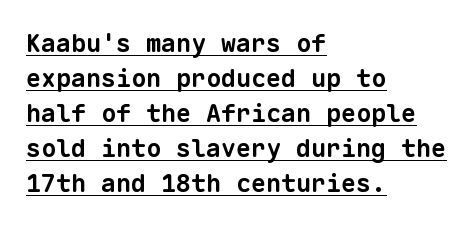
The image shows 25 px bold type; set left-aligned, normal line spacing (1.4x), normal letter spacing, underlined.
